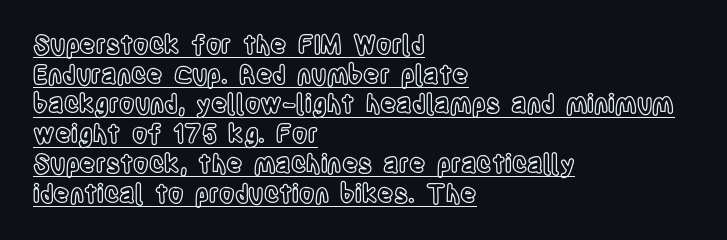
All the whitespace from short lines collects on the right. Decoration check: the copy is underlined. The letterforms sit shoulder to shoulder at normal distance. These lines were composed using upright roman letters.
